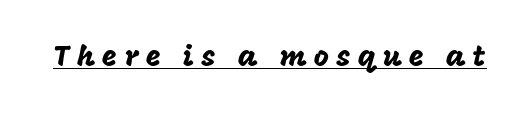
Inter-character spacing is expanded well beyond the font's built-in metrics. Each letter's strokes conclude bluntly, with no projecting serifs. Think of a printed novel: that variable character pitch is what you see here. Underlining? Definitely there.
